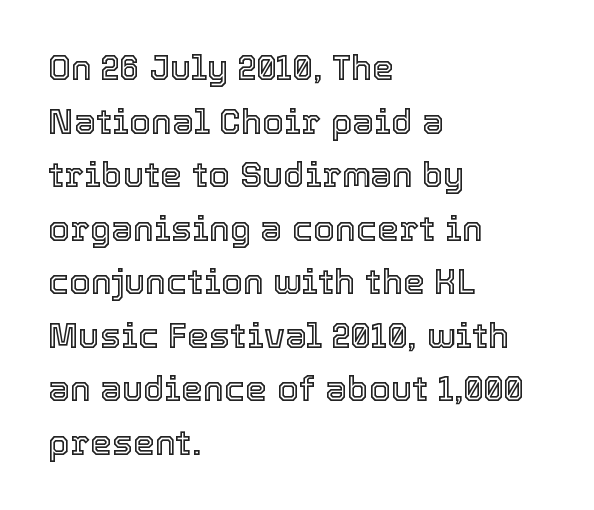
The image shows 35 px text type, upright; set left-aligned, normal line spacing (1.53x), normal letter spacing, not underlined; a medium x-height.
